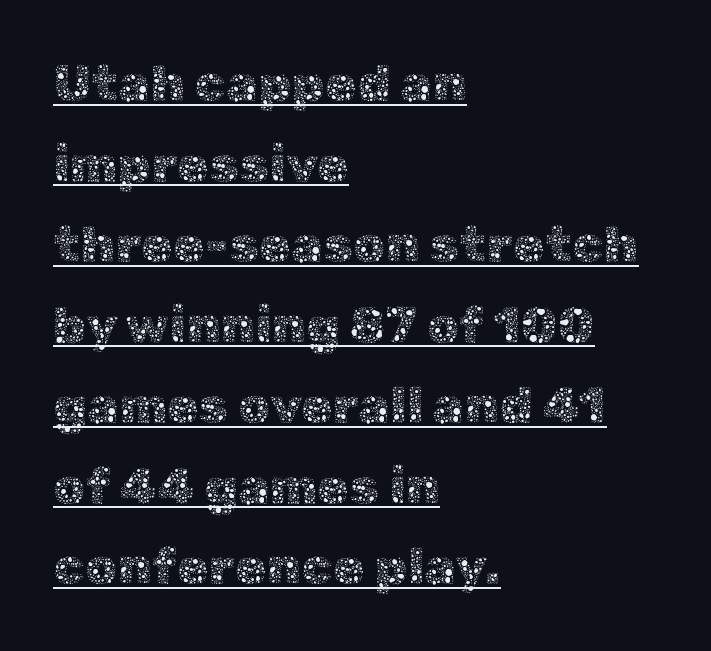
{"italic": "no", "bold": "no", "weight": "thin", "width": "normal", "x_height": "medium", "monospaced": "no", "underline": "yes", "align": "left", "line_spacing": "normal", "line_spacing_ratio": 1.58, "letter_spacing": "normal", "letter_spacing_em": 0.0, "glyph_px": 51}
